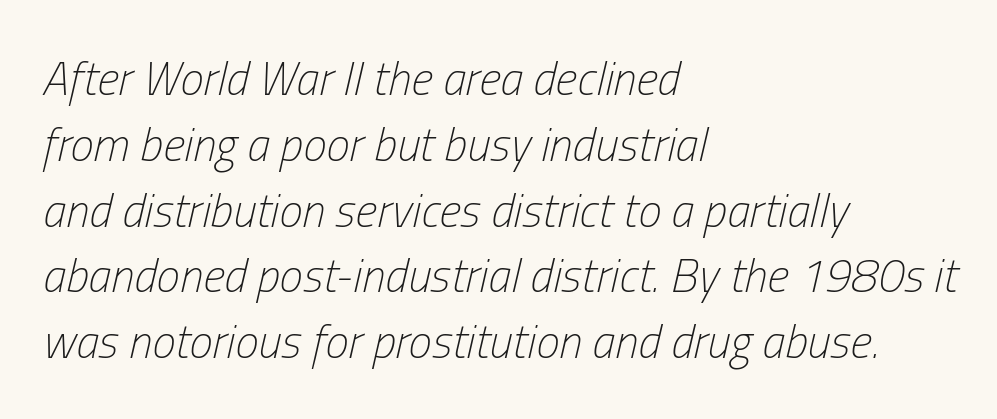
{"italic": "yes", "lean": "right", "slant_degrees": 13, "bold": "no", "weight": "light", "width": "condensed", "stroke_contrast": "low", "x_height": "medium", "monospaced": "no", "underline": "no", "align": "left", "line_spacing": "normal", "line_spacing_ratio": 1.4, "letter_spacing": "normal", "letter_spacing_em": 0.0, "glyph_px": 47}
